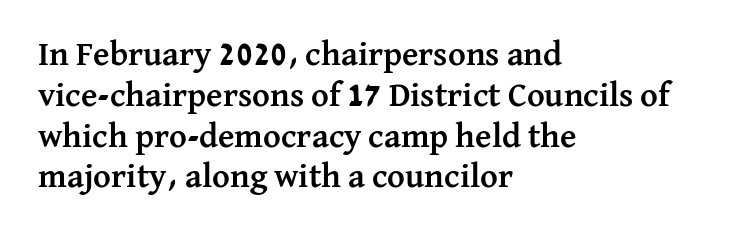
{"serif": "yes", "italic": "no", "bold": "yes", "weight": "semibold", "width": "normal", "stroke_contrast": "medium", "x_height": "medium", "monospaced": "no", "underline": "no", "align": "left", "line_spacing_ratio": 1.2, "letter_spacing": "normal", "letter_spacing_em": 0.0, "glyph_px": 34}
